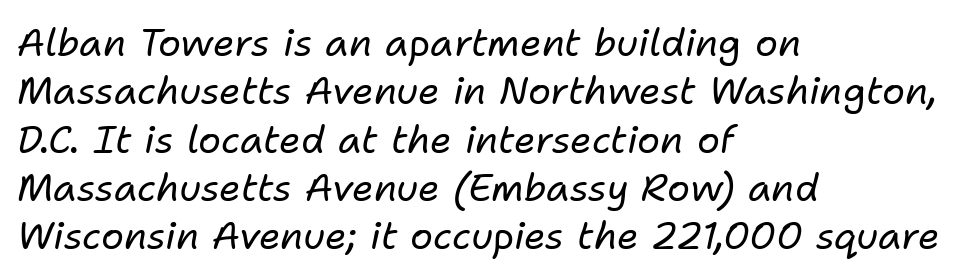
Q: Is the text bold? A: No.
Q: Is the text italic (slanted)? A: Yes, it leans right by about 11 degrees.
Q: Is the text underlined? A: No.
Q: How is the paragraph aligned? A: Left-aligned.
Q: Is the spacing between letters normal or unusually wide? A: Normal.
Q: Is the spacing between lines tight, normal or loose? A: Normal.
Q: Width (condensed, normal, or wide)? A: Normal.
Q: Stroke contrast? A: Low.
Q: x-height? A: Medium.
Q: Monospaced? A: No.
